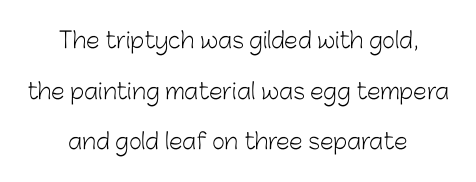
Q: Is the text bold? A: No.
Q: Is the text italic (slanted)? A: No, it is upright.
Q: Is the text underlined? A: No.
Q: How is the paragraph aligned? A: Centered.
Q: Is the spacing between letters normal or unusually wide? A: Normal.
Q: Is the spacing between lines tight, normal or loose? A: Loose.
